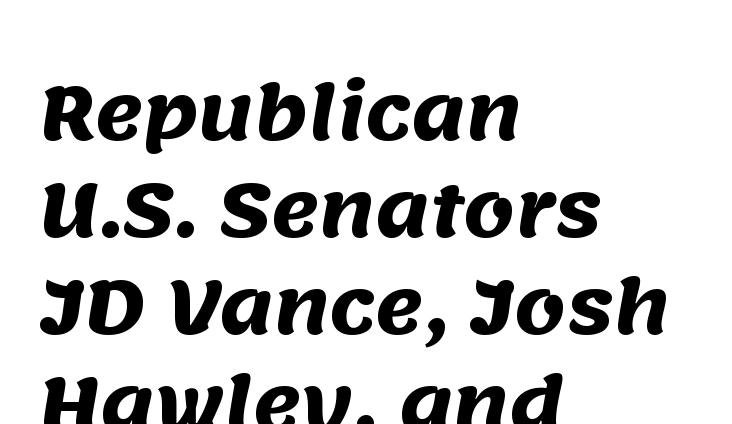
Q: Is the text bold? A: Yes.
Q: Is the typeface a serif or a sans-serif typeface? A: Sans-serif.
Q: Is the text underlined? A: No.
Q: How is the paragraph aligned? A: Left-aligned.
Q: Is the spacing between letters normal or unusually wide? A: Normal.
Q: Is the spacing between lines tight, normal or loose? A: Normal.
Q: Width (condensed, normal, or wide)? A: Normal.
Q: Stroke contrast? A: Medium.
Q: x-height? A: Large.
Q: Monospaced? A: No.
